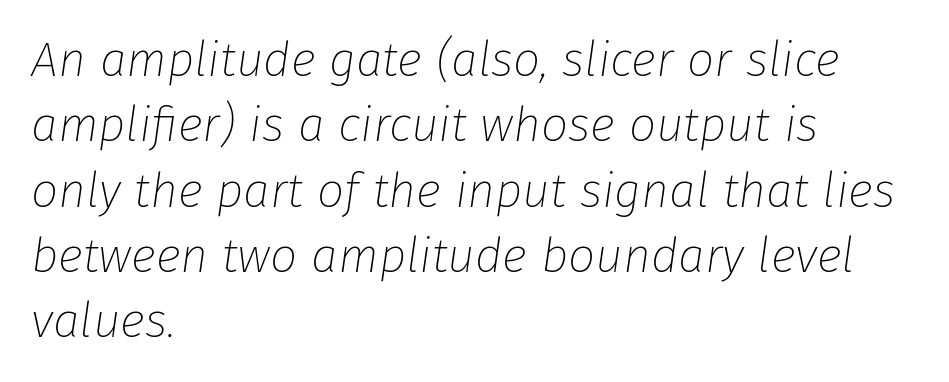
The image shows 48 px thin type, italic (leaning right); set left-aligned, normal line spacing (1.36x), normal letter spacing, not underlined; low stroke contrast and a medium x-height.
